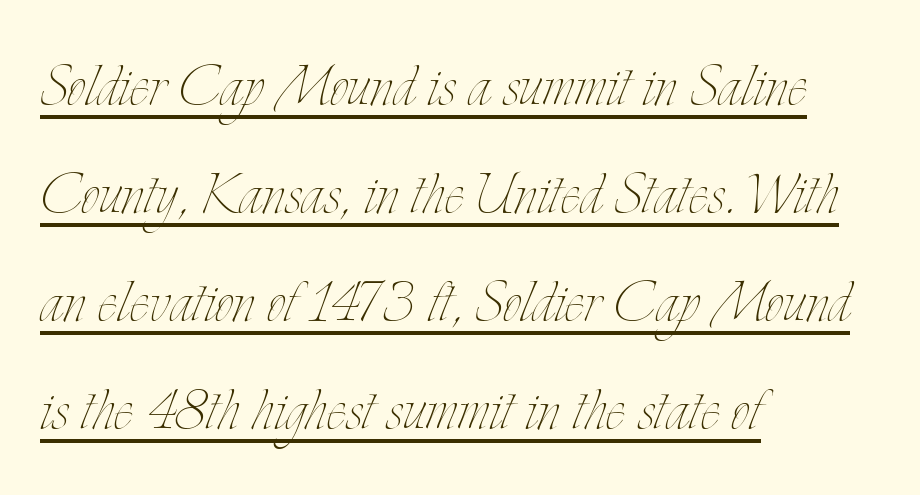
Compared with typical paragraphs, the rows here are spaced about the same. Looks like regular typesetting: each glyph gets only the width it needs. On a weight scale, this lands at 450 or below. The rendering anchors every line to the left-hand side. Each line of the rendering has a horizontal stroke beneath the glyphs.
